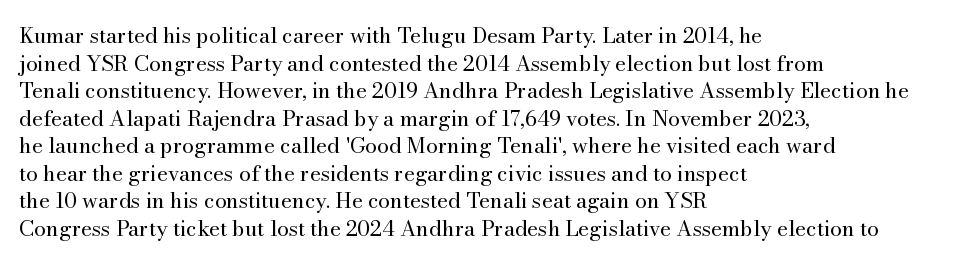
Teacher's note: observe the even left margin — that is flush-left alignment. The line texture is even and compact thanks to regular tracking. The lettering stays uniformly vertical, giving the passage a roman look. The baseline area is clear.
